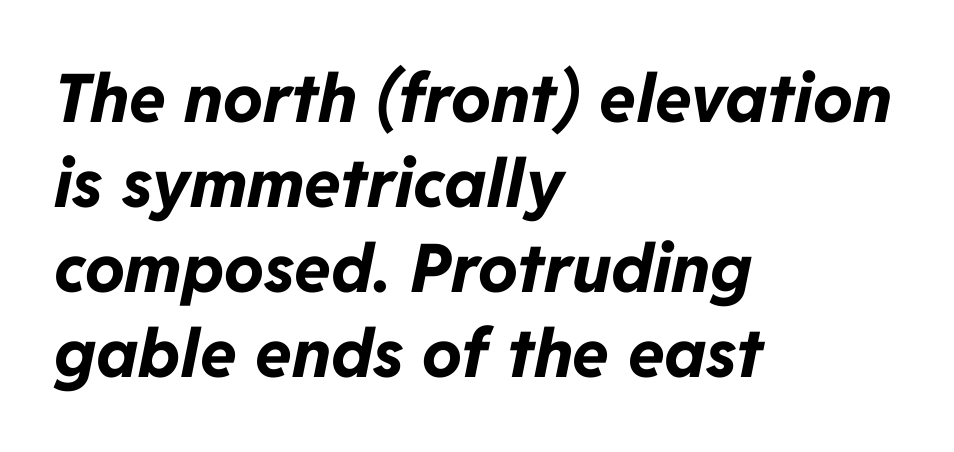
The image shows 67 px bold type, italic (leaning right); set left-aligned, normal line spacing (1.27x), normal letter spacing, not underlined; low stroke contrast and a medium x-height.
